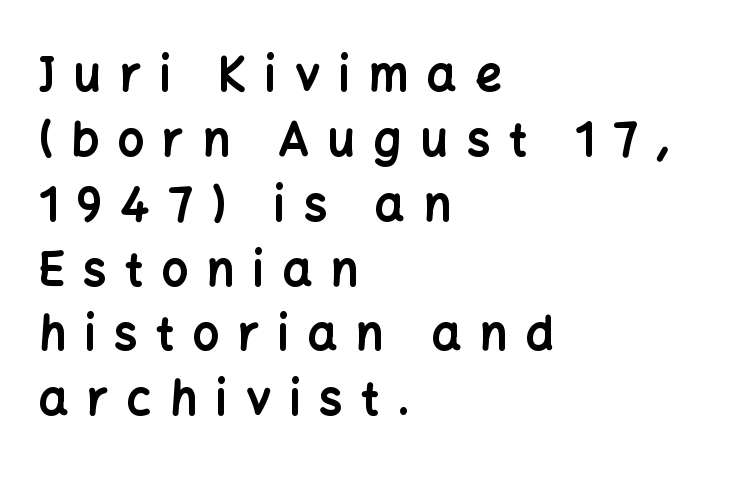
The image shows 46 px bold sans-serif type, upright; set left-aligned, normal line spacing (1.41x), unusually wide letter spacing (+0.41 em), not underlined; low stroke contrast and a medium x-height.
